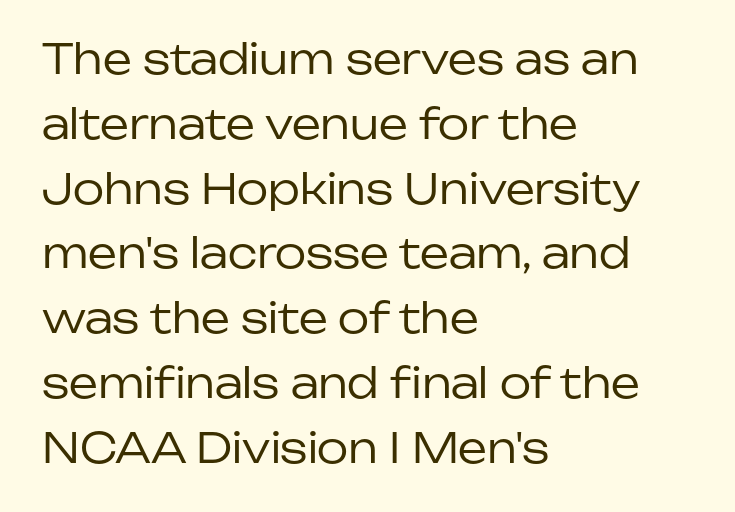
The specimen reads as upright at a glance. The passage shown is not underscored anywhere. Looks like regular typesetting: each glyph gets only the width it needs. The characters display no serif detailing; their extremities are plain.
